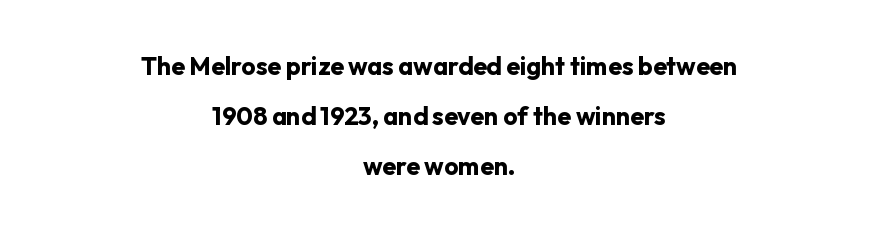
This sample uses plain, unmodified letter spacing. Typesetter's note: full bold, strokes at maximum text heaviness. Quick note: interline space is abundant. Visually the block forms a symmetrical silhouette, jagged on both flanks.
